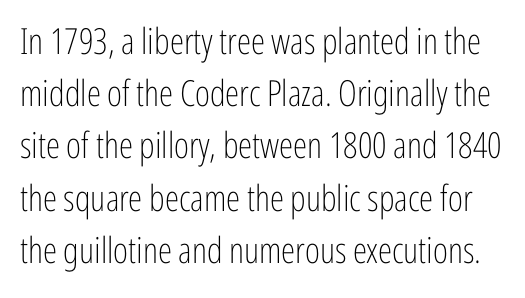
The image shows 36 px light, condensed sans-serif type, upright; set normal line spacing (1.45x), normal letter spacing, not underlined; low stroke contrast and a medium x-height.
